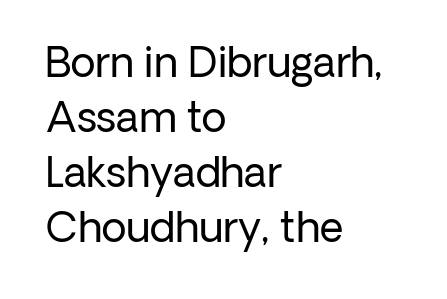
The image shows 41 px regular-weight sans-serif type, upright; set left-aligned, normal line spacing (1.34x), normal letter spacing, not underlined; low stroke contrast and a medium x-height.
